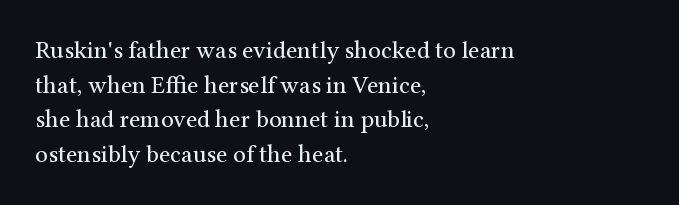
The letters stand straight up with perfectly vertical stems. The typesetter chose a ragged-right arrangement here. What's the leading like? Ordinary, nothing unusual. Nothing unusual about the tracking: characters are spaced as the font intends. Is the stroke heavy? The answer is a plain regular-or-lighter.
